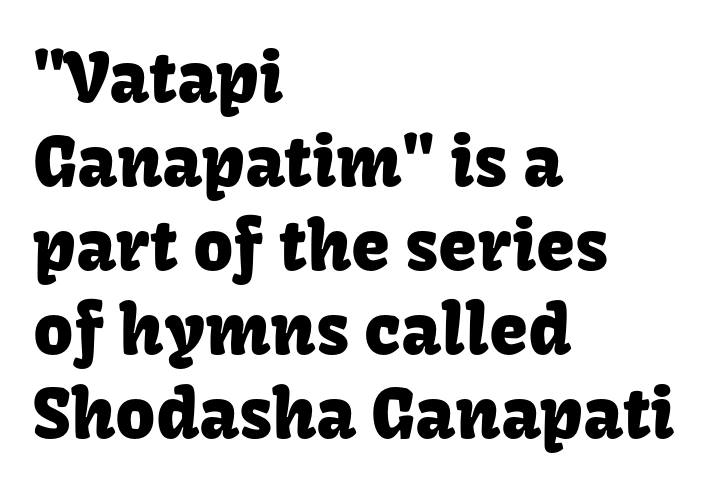
Ascenders rise straight up at ninety degrees. This sample uses a sans-serif face. The paragraph shown leans on its left margin. Is the letter spacing exaggerated? No — it looks like the ordinary default.
